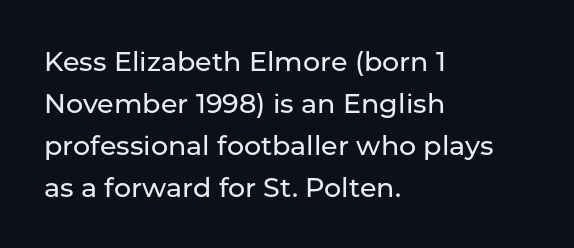
The image shows 27 px text type, upright; set left-aligned, normal line spacing (1.55x), normal letter spacing, not underlined.
